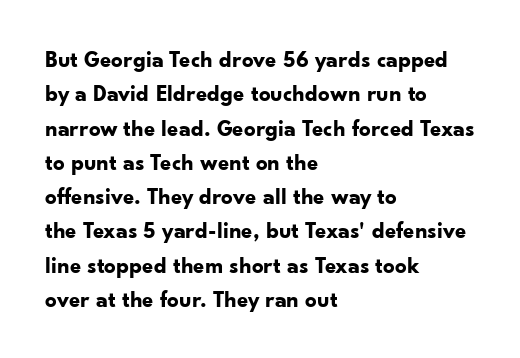
Q: Is the text bold? A: Yes.
Q: Is the text italic (slanted)? A: No, it is upright.
Q: Is the text underlined? A: No.
Q: How is the paragraph aligned? A: Left-aligned.
Q: Is the spacing between letters normal or unusually wide? A: Normal.
Q: Is the spacing between lines tight, normal or loose? A: Normal.
